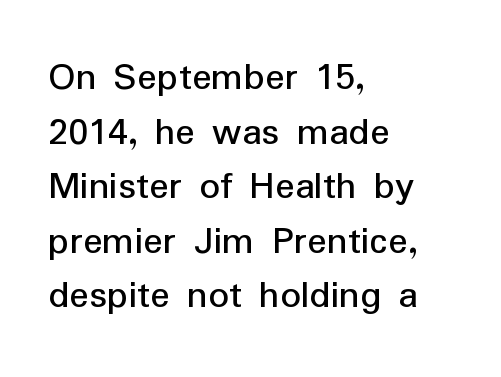
The image shows 41 px regular-weight sans-serif type, upright; set left-aligned, normal line spacing (1.33x), normal letter spacing, not underlined; low stroke contrast and a medium x-height.
